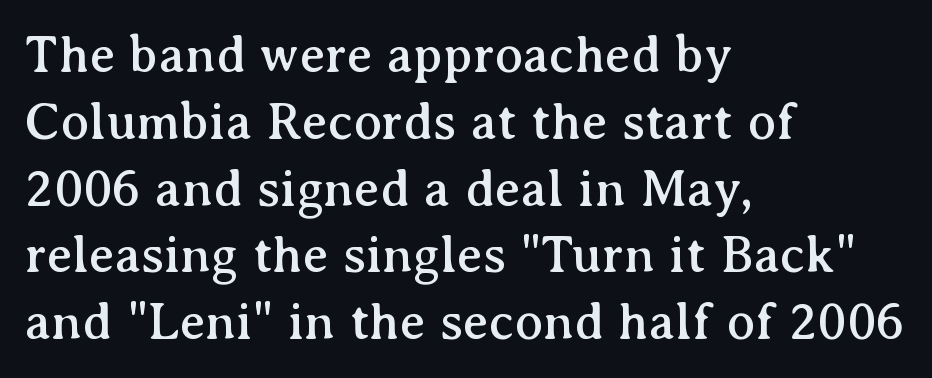
Visually the block forms a straight wall on the left and a jagged coastline on the right. You can tell from the footed stems that serif type was used. The typography opts for an upright posture over an oblique one. The space beneath each line is pristine and unruled. Each letter keeps its own natural width here, so spacing adapts to shape. Here the glyphs are tracked normally, forming tight word shapes.
